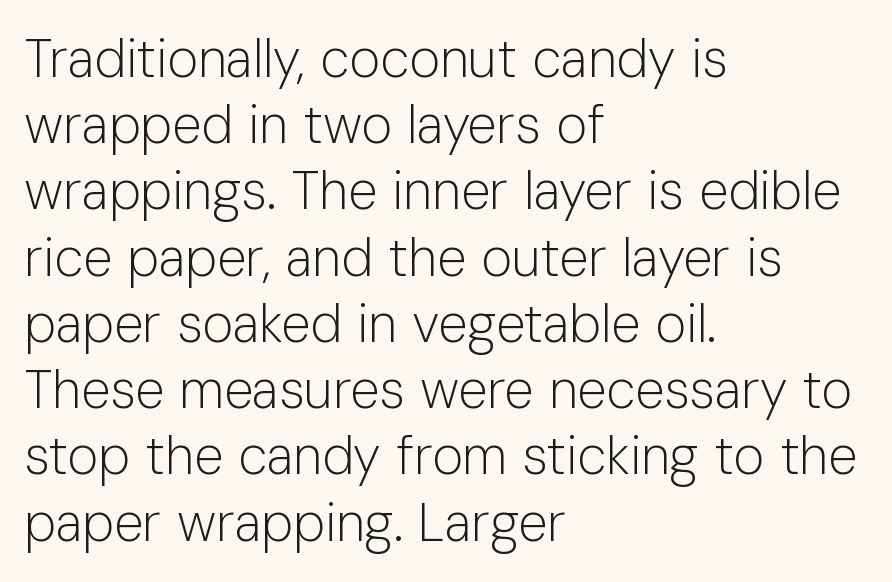
{"serif": "no", "italic": "no", "bold": "no", "weight": "light", "width": "normal", "stroke_contrast": "low", "x_height": "medium", "monospaced": "no", "underline": "no", "align": "left", "line_spacing": "normal", "line_spacing_ratio": 1.25, "letter_spacing": "normal", "letter_spacing_em": 0.0, "glyph_px": 53}
